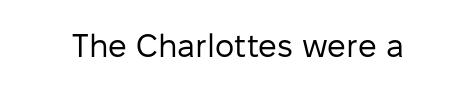
The image shows 33 px regular-weight sans-serif type, upright; set normal letter spacing, not underlined; low stroke contrast and a medium x-height.
